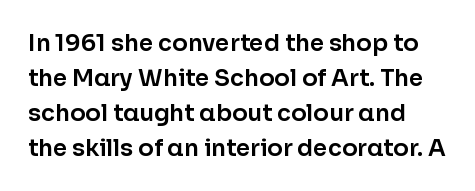
The image shows 23 px text type, upright; set normal line spacing (1.52x), normal letter spacing, not underlined.
